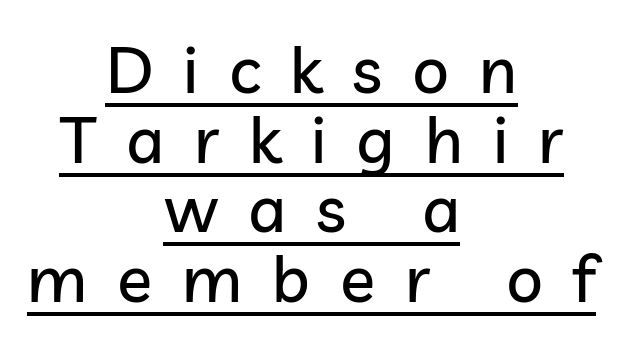
The image shows 65 px sans-serif type, upright; set centered, tight line spacing (1.07x), unusually wide letter spacing (+0.46 em), underlined; low stroke contrast and a medium x-height.
